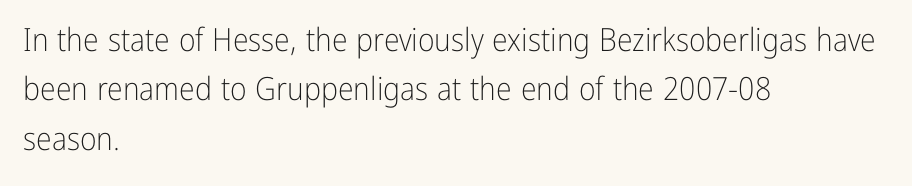
The image shows 32 px light, condensed sans-serif type, upright; set left-aligned, normal line spacing (1.54x), normal letter spacing, not underlined; low stroke contrast and a medium x-height.
